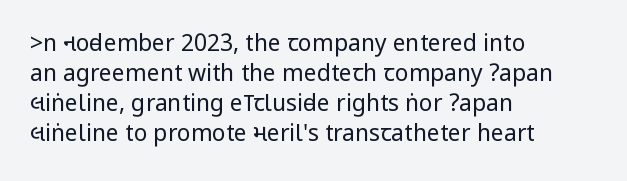
{"italic": "no", "bold": "no", "underline": "no", "align": "left", "line_spacing": "normal", "line_spacing_ratio": 1.3, "letter_spacing": "normal", "letter_spacing_em": 0.0, "glyph_px": 23}
